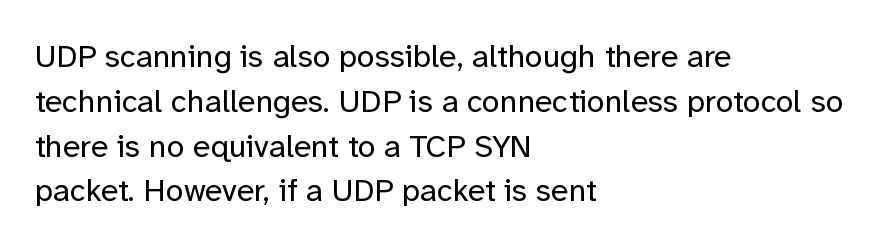
{"serif": "no", "italic": "no", "bold": "no", "weight": "regular", "width": "normal", "stroke_contrast": "low", "x_height": "medium", "monospaced": "no", "underline": "no", "align": "left", "line_spacing": "normal", "line_spacing_ratio": 1.4, "letter_spacing": "normal", "letter_spacing_em": 0.0, "glyph_px": 32}
